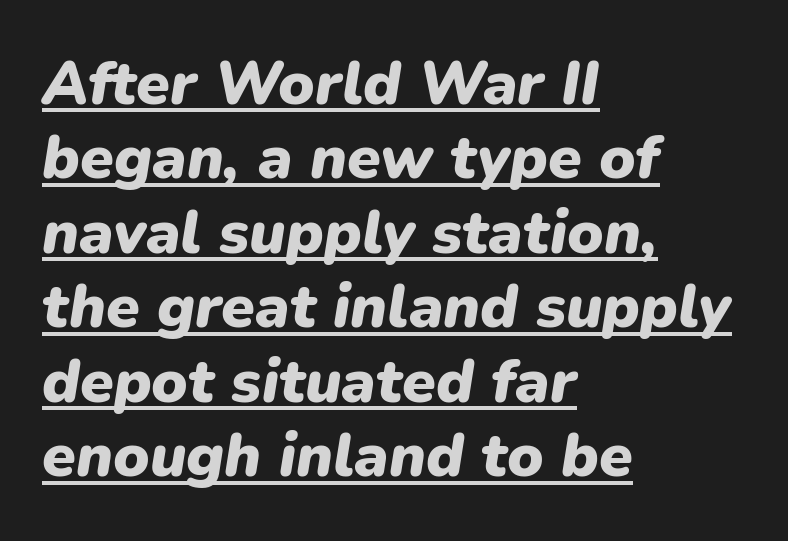
Q: Is the text bold? A: Yes.
Q: Is the text italic (slanted)? A: Yes, it leans right by about 9 degrees.
Q: Is the text underlined? A: Yes.
Q: How is the paragraph aligned? A: Left-aligned.
Q: Is the spacing between letters normal or unusually wide? A: Normal.
Q: Width (condensed, normal, or wide)? A: Normal.
Q: Stroke contrast? A: Low.
Q: x-height? A: Medium.
Q: Monospaced? A: No.
